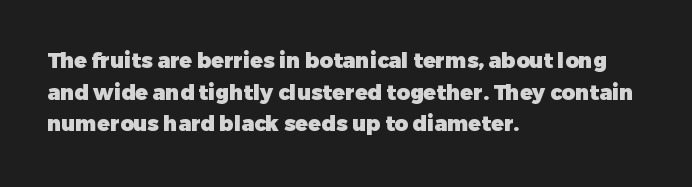
{"italic": "no", "bold": "yes", "underline": "no", "align": "left", "line_spacing": "normal", "line_spacing_ratio": 1.51, "letter_spacing": "normal", "letter_spacing_em": 0.0, "glyph_px": 21}
